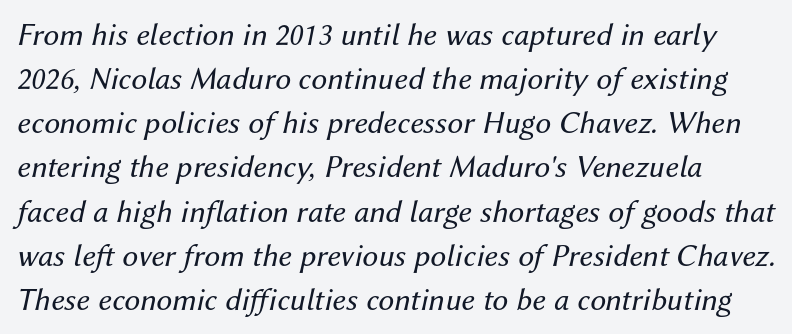
{"italic": "yes", "lean": "right", "slant_degrees": 12, "bold": "no", "weight": "regular", "width": "normal", "stroke_contrast": "medium", "x_height": "medium", "monospaced": "no", "underline": "no", "line_spacing": "normal", "line_spacing_ratio": 1.38, "letter_spacing": "normal", "letter_spacing_em": 0.0, "glyph_px": 32}
